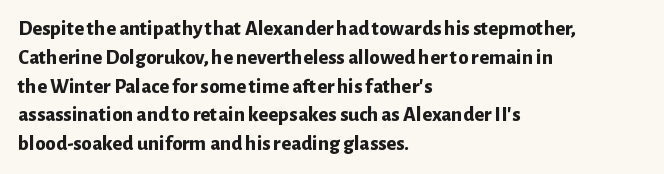
The image shows 21 px bold type, upright; set left-aligned, normal line spacing (1.37x), normal letter spacing, not underlined.
